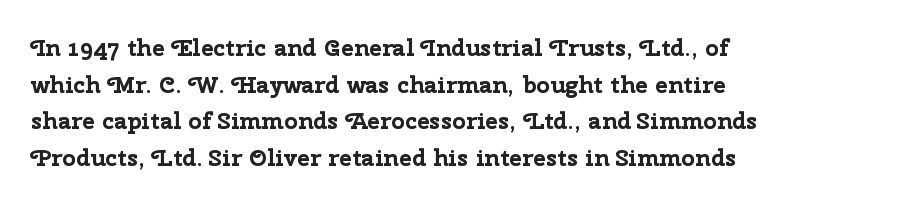
Q: Is the text bold? A: Yes.
Q: Is the text italic (slanted)? A: No, it is upright.
Q: Is the text underlined? A: No.
Q: How is the paragraph aligned? A: Left-aligned.
Q: Is the spacing between letters normal or unusually wide? A: Normal.
Q: Is the spacing between lines tight, normal or loose? A: Normal.
